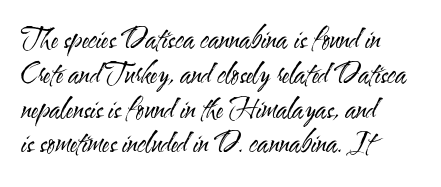
The image shows 27 px text type; set left-aligned, normal line spacing (1.29x), normal letter spacing, not underlined.
